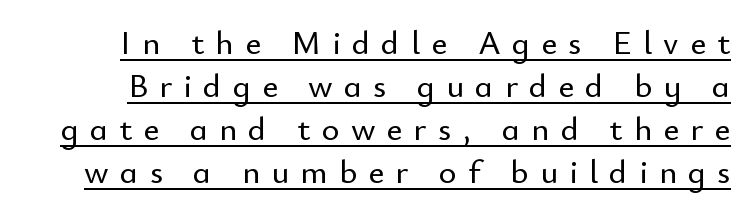
The letters stand upright; this is a roman face. Nope, no serifs anywhere on these letters. The designer left line spacing at the default. Spacing between characters has been opened up far beyond the box default.
